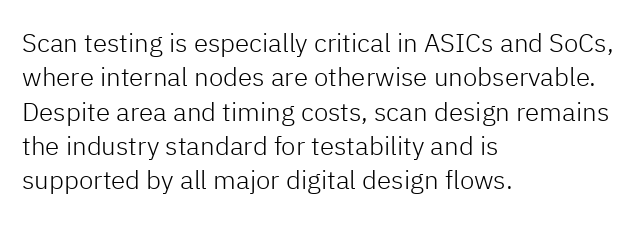
The image shows 26 px text type, upright; set left-aligned, normal line spacing (1.32x), normal letter spacing, not underlined.
